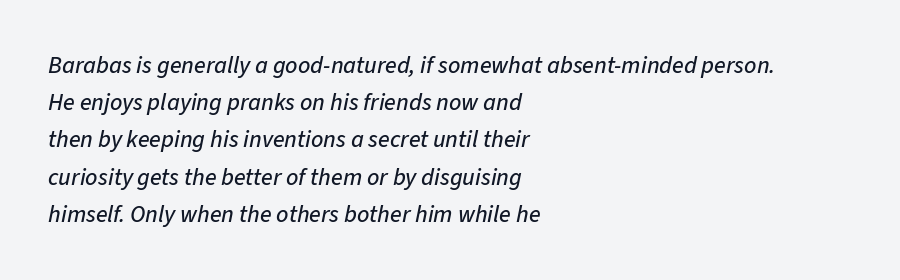
The leading is moderate, giving the passage an even texture. The specimen reads as italic at a glance. The passage shown is not underscored anywhere. This rendering leaves character spacing at its baseline value.
